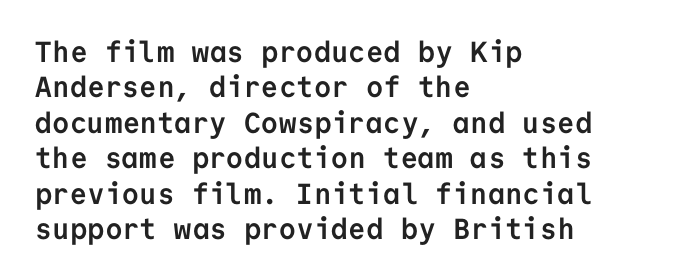
The image shows 29 px semibold sans-serif type, upright, monospaced; set left-aligned, line spacing 1.22x, normal letter spacing, not underlined; low stroke contrast and a medium x-height.
